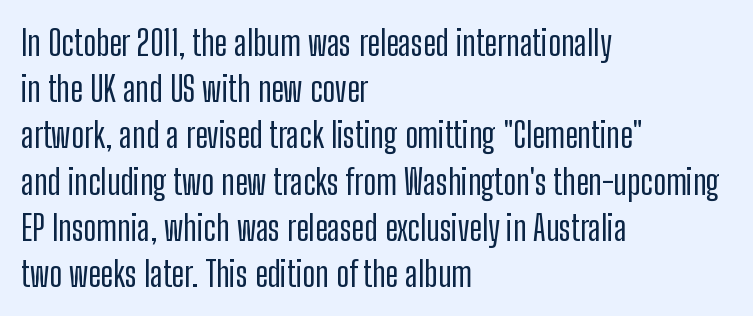
{"serif": "no", "italic": "no", "width": "condensed", "stroke_contrast": "low", "x_height": "medium", "monospaced": "no", "underline": "no", "align": "left", "line_spacing": "normal", "line_spacing_ratio": 1.32, "letter_spacing": "normal", "letter_spacing_em": 0.0, "glyph_px": 35}
